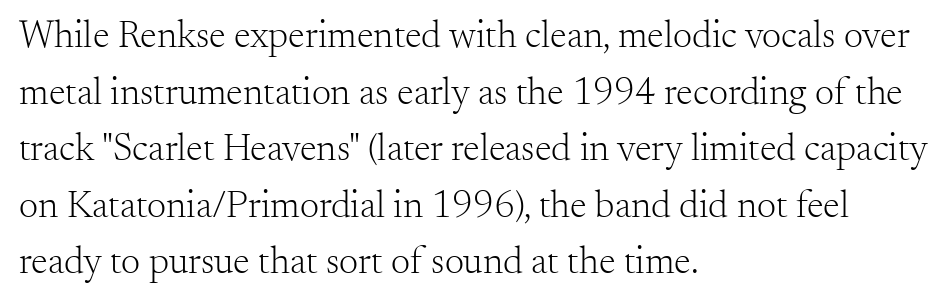
{"serif": "yes", "italic": "no", "bold": "no", "weight": "light", "width": "normal", "stroke_contrast": "medium", "x_height": "small", "monospaced": "no", "underline": "no", "align": "left", "line_spacing": "normal", "line_spacing_ratio": 1.49, "letter_spacing": "normal", "letter_spacing_em": 0.0, "glyph_px": 38}
